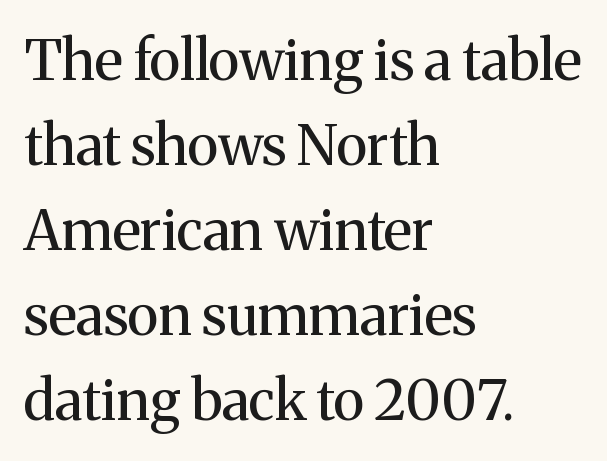
Line spacing here is normal. A classic flush-left, rag-right setting is used for this passage. Descenders are the only things crossing below the line. Tall strokes in this sample are plumb rather than angled. The designer went with a serif here, giving each stem small feet.
